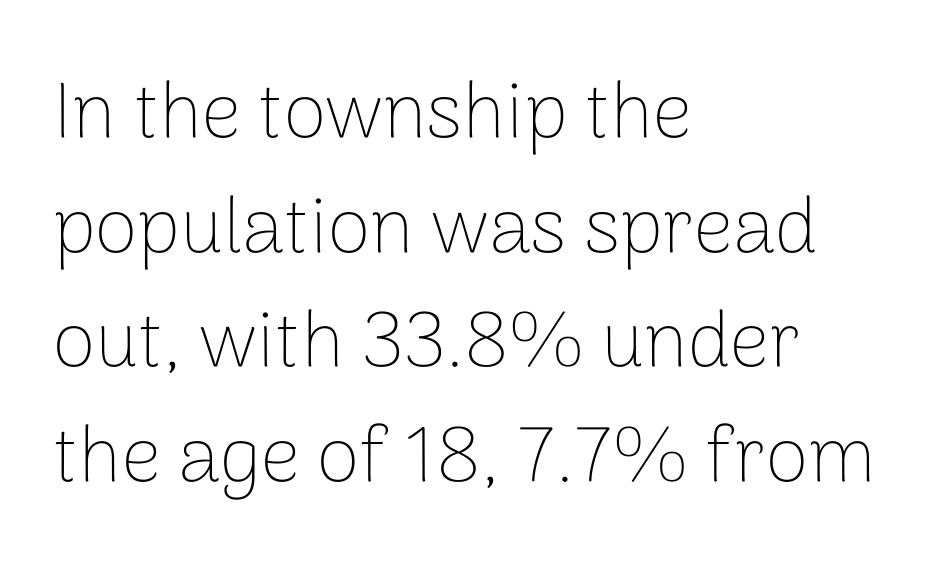
The image shows 78 px thin sans-serif type, upright; set left-aligned, normal line spacing (1.47x), normal letter spacing, not underlined; low stroke contrast and a medium x-height.
